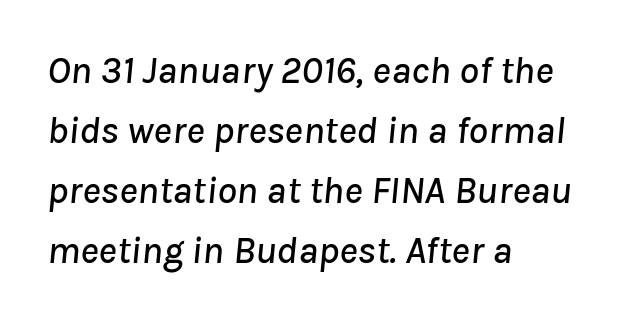
Rows of type keep a routine distance in the vertical direction. Each letter keeps its own natural width here, so spacing adapts to shape. A bare baseline throughout the passage. Looking at the ascenders, they clearly lean. The text block is weighted toward the left margin, trailing off unevenly rightward.
